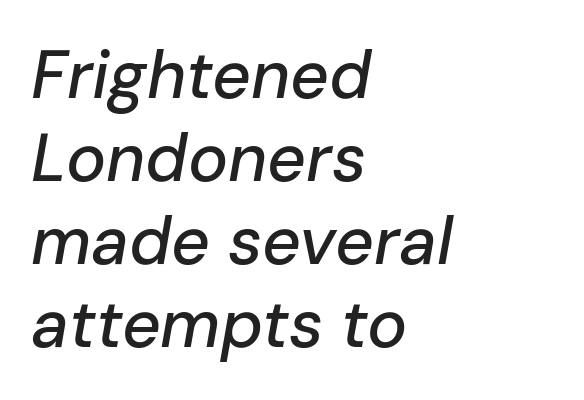
{"italic": "yes", "lean": "right", "slant_degrees": 10, "width": "normal", "stroke_contrast": "low", "x_height": "medium", "monospaced": "no", "underline": "no", "align": "left", "line_spacing_ratio": 1.24, "letter_spacing": "normal", "letter_spacing_em": 0.0, "glyph_px": 67}
